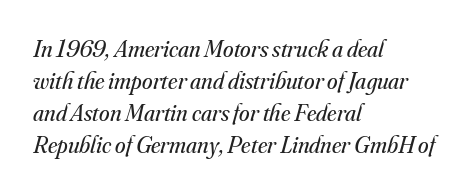
Q: Is the text bold? A: No.
Q: Is the text italic (slanted)? A: Yes, it leans right by about 16 degrees.
Q: Is the text underlined? A: No.
Q: How is the paragraph aligned? A: Left-aligned.
Q: Is the spacing between letters normal or unusually wide? A: Normal.
Q: Is the spacing between lines tight, normal or loose? A: Normal.
